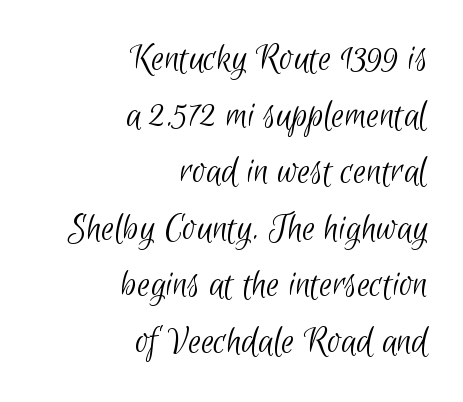
Every row of glyphs terminates at an identical x-position on the right. Rows of type keep a routine distance in the vertical direction. These lines are composed in type without serifs. This is not heavy type; no bold has been used.
